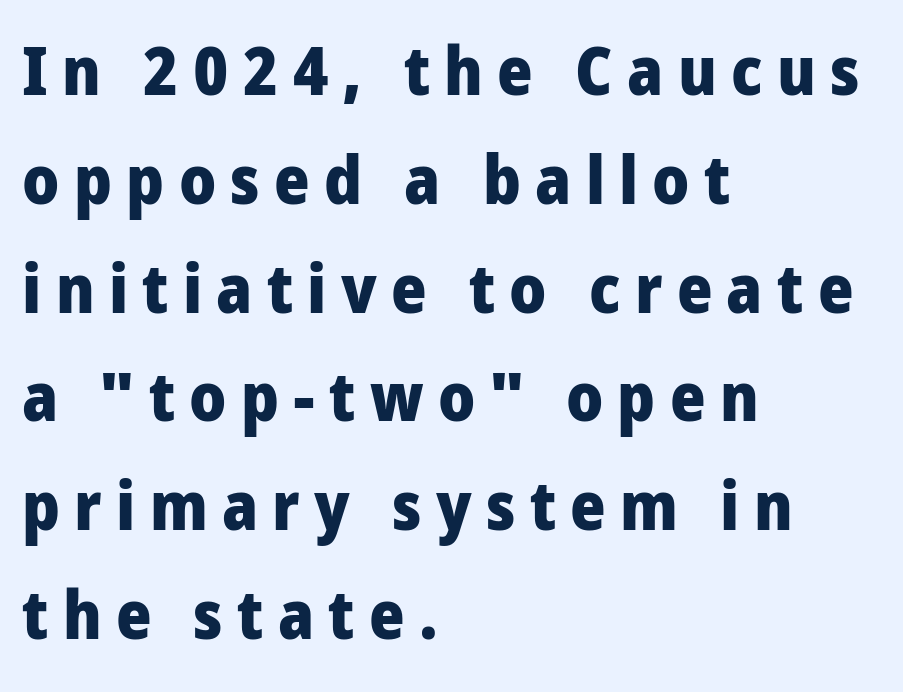
Each new line begins a customary step beneath the previous one. Do the characters align in a grid? No, the font is proportional. Characters follow at a spacing far wider than the type designer built in. Compared with an ordinary text face, these strokes are far heavier — a full bold.
